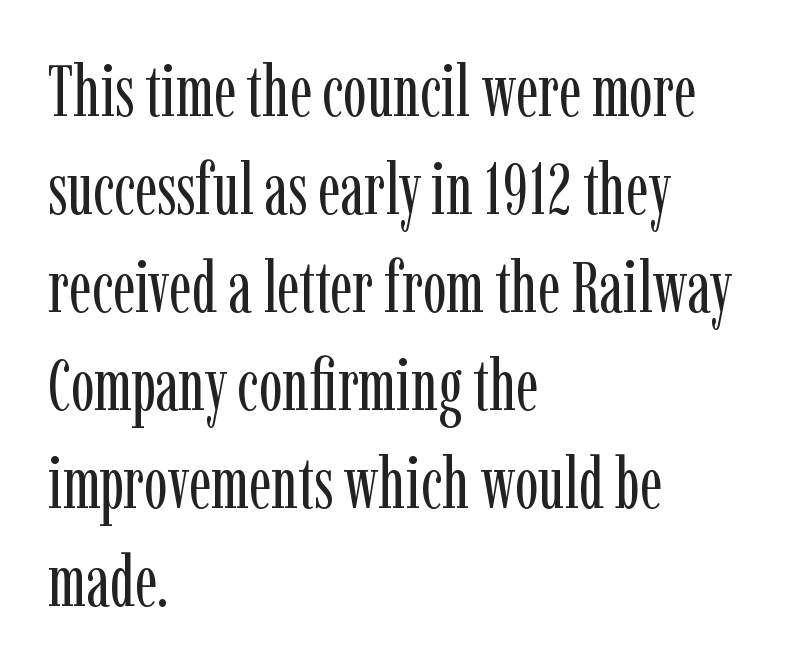
The passage shown is typed in a proportional face where columns would drift. Glyph-to-glyph distance matches everyday printed text. Caption: face not bold, strokes unweighted. This is roman type, the default non-slanted kind. Each row of text sits above clean, open space. The typesetter chose a ragged-right arrangement here.
